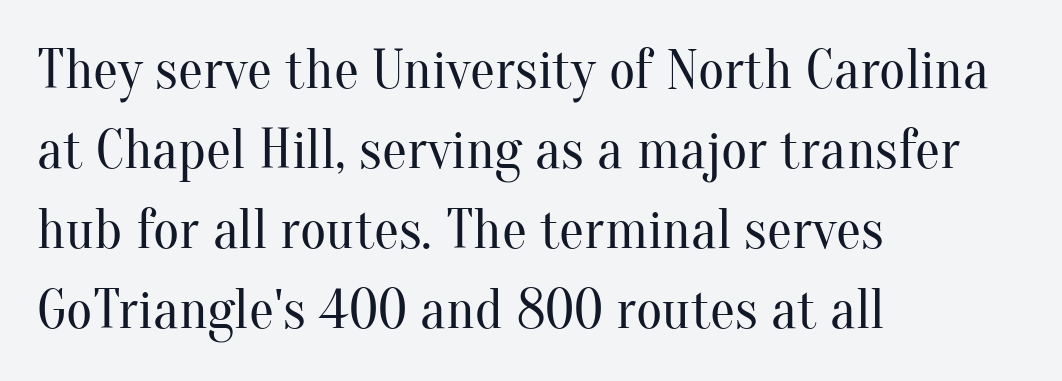
{"serif": "yes", "italic": "no", "bold": "no", "weight": "regular", "width": "normal", "stroke_contrast": "medium", "x_height": "small", "monospaced": "no", "underline": "no", "align": "left", "line_spacing": "normal", "line_spacing_ratio": 1.43, "letter_spacing": "normal", "letter_spacing_em": 0.0, "glyph_px": 56}
